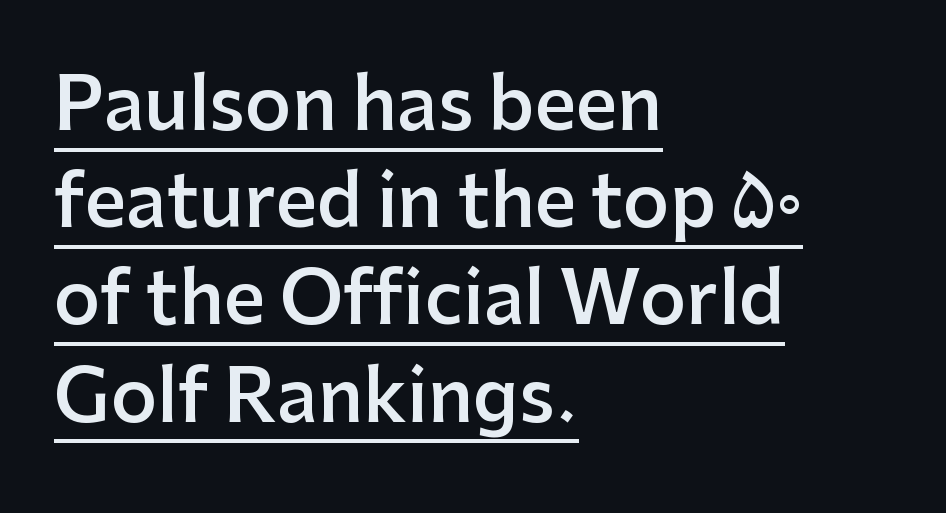
Notice how descenders clear the ascenders below comfortably — that's standard leading. These characters rest on top of a visible drawn line. If you drew a ruler down the left edge, every line would touch it. Every stem runs plumb, perpendicular to the baseline. There is no visible air inserted between adjacent glyphs.
